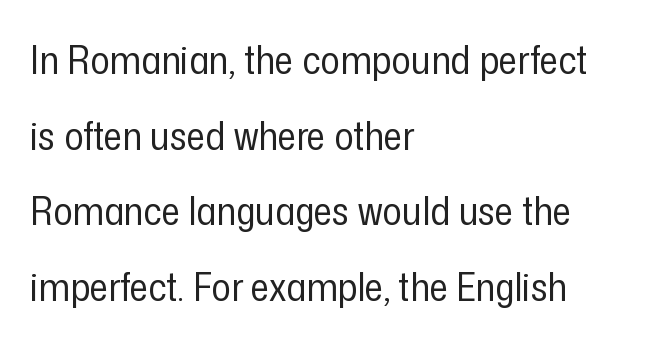
Q: Is the text bold? A: No.
Q: Is the text italic (slanted)? A: No, it is upright.
Q: Is the typeface a serif or a sans-serif typeface? A: Sans-serif.
Q: Is the text underlined? A: No.
Q: How is the paragraph aligned? A: Left-aligned.
Q: Is the spacing between letters normal or unusually wide? A: Normal.
Q: Width (condensed, normal, or wide)? A: Condensed.
Q: Stroke contrast? A: Low.
Q: x-height? A: Medium.
Q: Monospaced? A: No.
